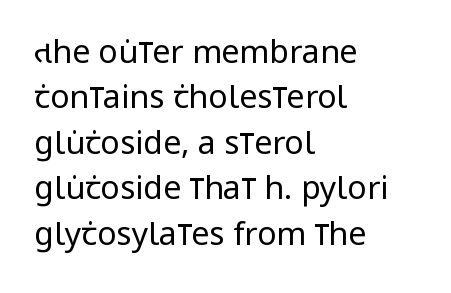
Q: Is the text bold? A: No.
Q: Is the text italic (slanted)? A: No, it is upright.
Q: Is the typeface a serif or a sans-serif typeface? A: Sans-serif.
Q: Is the text underlined? A: No.
Q: How is the paragraph aligned? A: Left-aligned.
Q: Is the spacing between letters normal or unusually wide? A: Normal.
Q: Is the spacing between lines tight, normal or loose? A: Normal.
Q: Width (condensed, normal, or wide)? A: Condensed.
Q: Stroke contrast? A: Low.
Q: x-height? A: Large.
Q: Monospaced? A: No.
